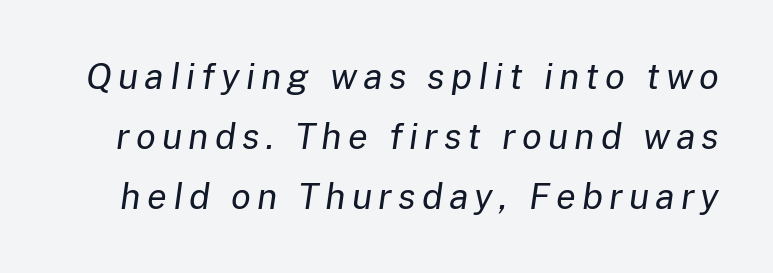
The image shows 36 px regular-weight type, italic (leaning right); set normal line spacing (1.67x), not underlined; low stroke contrast and a medium x-height.
